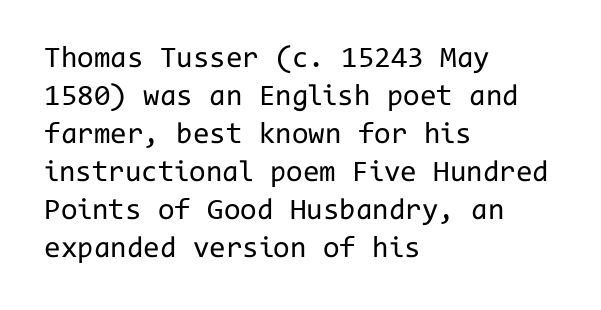
The font is comparable to plain body text, perhaps lighter. Baseline-to-baseline distance is the conventional proportion of letter height. Words float on clear page, feet unadorned. You can tell it's not italic because the verticals are truly vertical.
